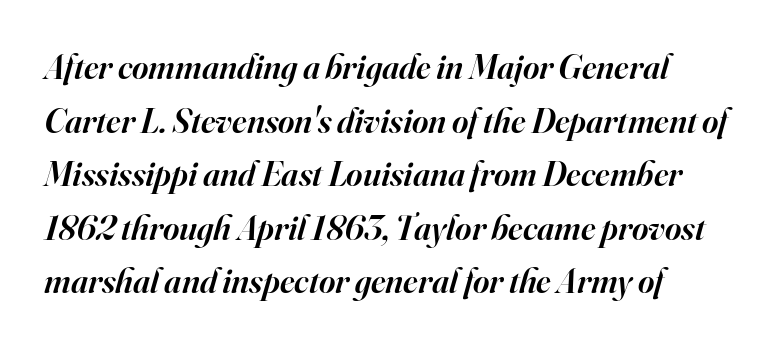
The characters display serif detailing at their extremities. Clear beneath every line of the passage. The setting favours the left margin, as ordinary paragraphs usually do. In terms of weight, the rendering is demibold, just under bold. A typesetter would call this proportional, since set widths differ per character. The horizontal fit of the characters is conventional and even.
